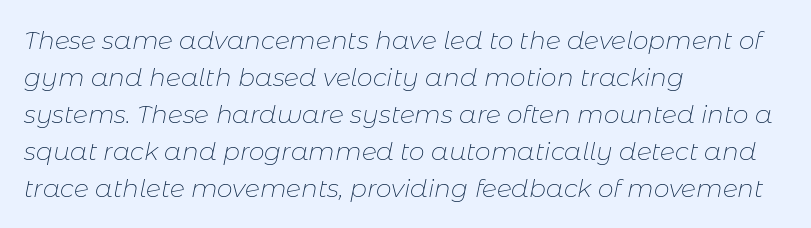
Q: Is the text bold? A: No.
Q: Is the text italic (slanted)? A: Yes, it leans right by about 11 degrees.
Q: Is the text underlined? A: No.
Q: How is the paragraph aligned? A: Left-aligned.
Q: Is the spacing between letters normal or unusually wide? A: Normal.
Q: Is the spacing between lines tight, normal or loose? A: Normal.
